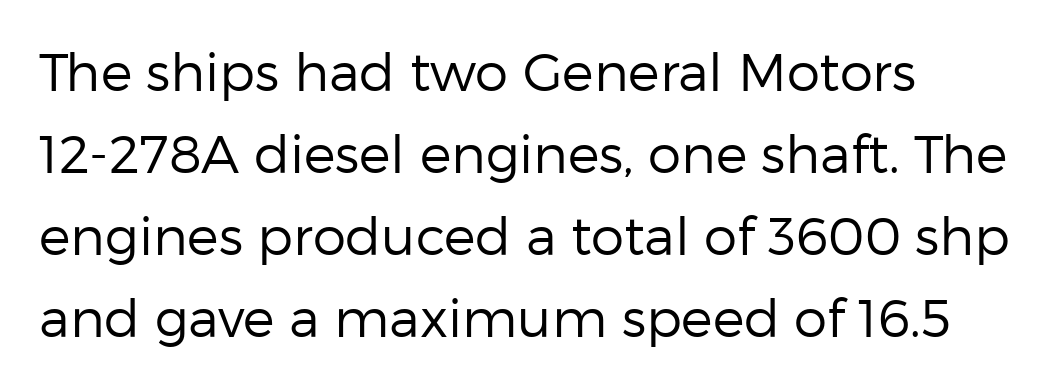
Tracking value appears to be zero — textbook default spacing. The passage shown is not underscored anywhere. Regarding serifs, this sample does without them. Line beginnings align vertically; line endings do not. The face looks like a standard text weight, possibly lighter.
